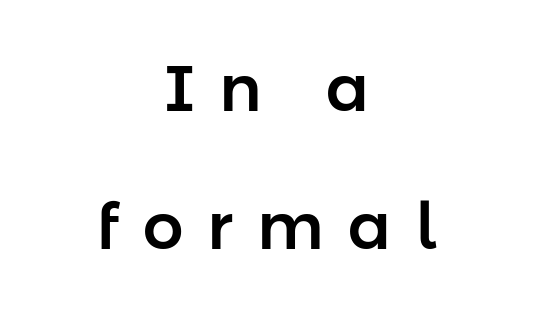
The image shows 64 px sans-serif type, upright; set centered, loose line spacing (2.16x), unusually wide letter spacing (+0.38 em), not underlined; low stroke contrast and a medium x-height.
